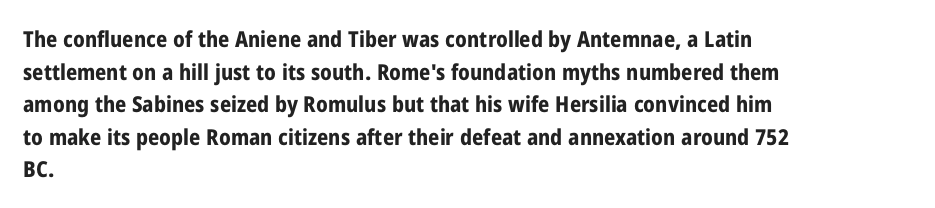
The image shows 22 px bold type, upright; set left-aligned, normal line spacing (1.48x), normal letter spacing, not underlined.
